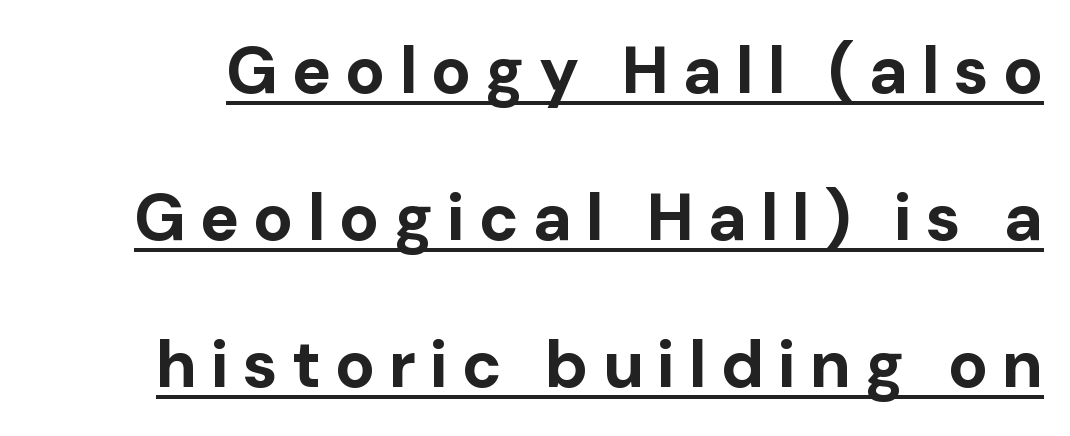
The image shows 66 px bold sans-serif type, upright; set loose line spacing (2.23x), unusually wide letter spacing (+0.21 em), underlined; low stroke contrast and a medium x-height.
